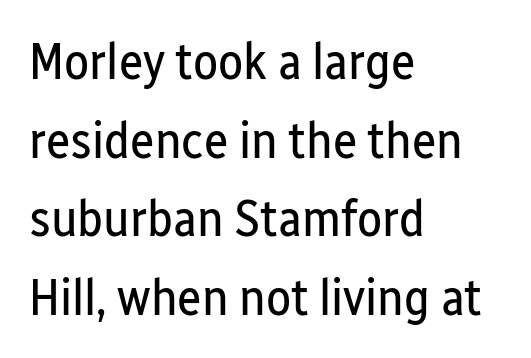
Posture: vertical. The face used here is a sans, in the tradition of grotesques and geometrics. The area under the type is left untouched. Stems here are at most as thick as an everyday book face. Does the copy run flush right? No — it runs flush left.
